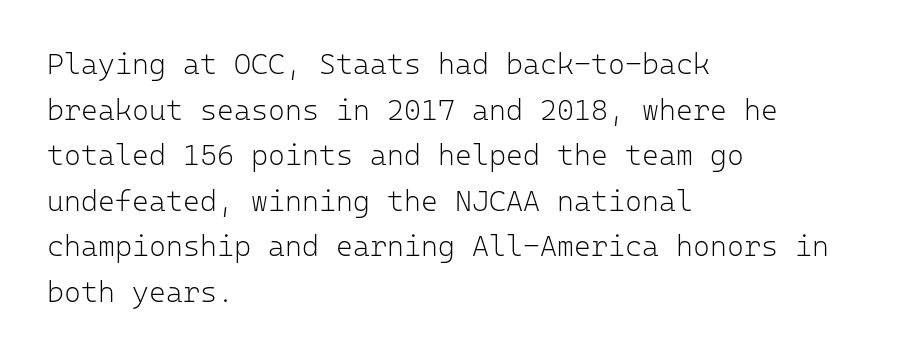
Q: Is the text bold? A: No.
Q: Is the text italic (slanted)? A: No, it is upright.
Q: Is the typeface a serif or a sans-serif typeface? A: Sans-serif.
Q: Is the text underlined? A: No.
Q: How is the paragraph aligned? A: Left-aligned.
Q: Is the spacing between letters normal or unusually wide? A: Normal.
Q: Is the spacing between lines tight, normal or loose? A: Normal.
Q: Width (condensed, normal, or wide)? A: Normal.
Q: Stroke contrast? A: Low.
Q: x-height? A: Medium.
Q: Monospaced? A: Yes.
